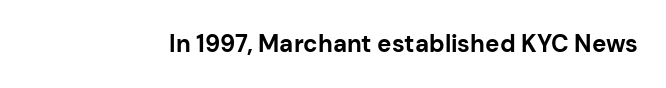
Q: Is the text bold? A: Yes.
Q: Is the text italic (slanted)? A: No, it is upright.
Q: Is the text underlined? A: No.
Q: Is the spacing between letters normal or unusually wide? A: Normal.
